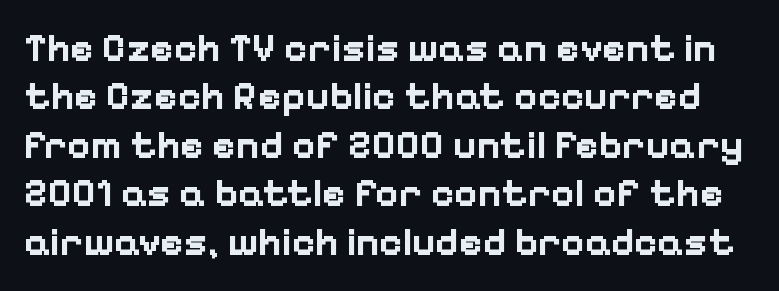
{"serif": "no", "italic": "no", "bold": "yes", "weight": "bold", "width": "normal", "stroke_contrast": "low", "x_height": "medium", "monospaced": "no", "underline": "no", "line_spacing_ratio": 1.21, "letter_spacing": "normal", "letter_spacing_em": 0.0, "glyph_px": 40}
